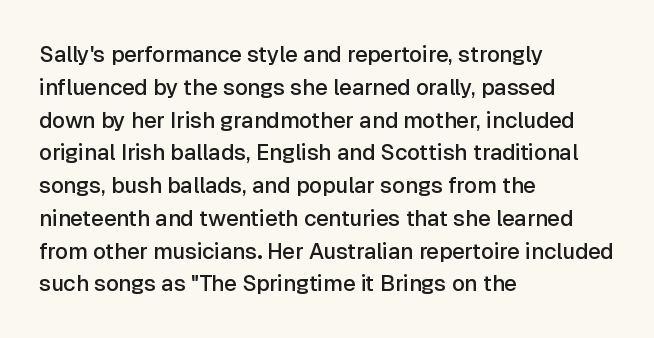
The image shows 22 px text type, upright; set left-aligned, normal line spacing (1.49x), normal letter spacing, not underlined.
